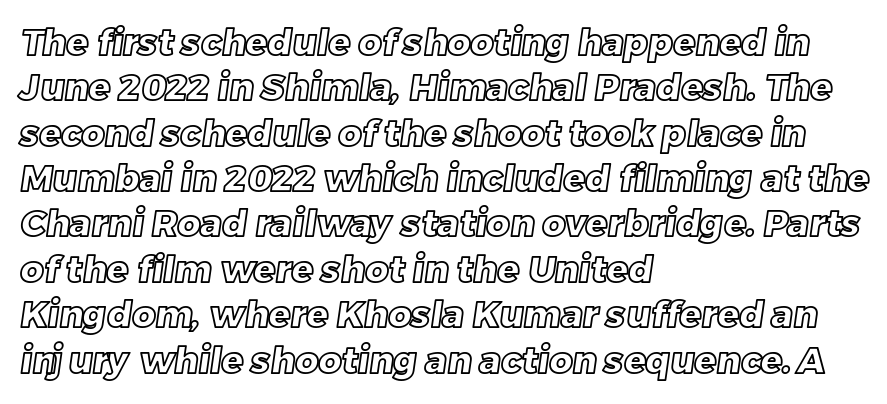
The image shows 36 px text type; set left-aligned, normal line spacing (1.26x), normal letter spacing, not underlined; a large x-height.
